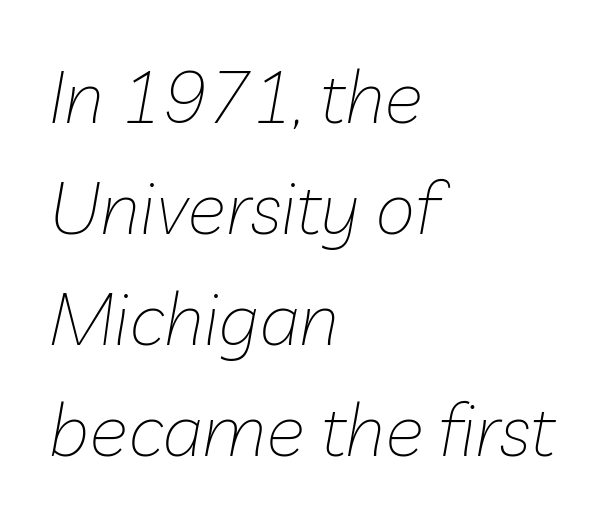
Q: Is the text bold? A: No.
Q: Is the text italic (slanted)? A: Yes, it leans right by about 10 degrees.
Q: Is the text underlined? A: No.
Q: How is the paragraph aligned? A: Left-aligned.
Q: Is the spacing between letters normal or unusually wide? A: Normal.
Q: Is the spacing between lines tight, normal or loose? A: Normal.
Q: Width (condensed, normal, or wide)? A: Normal.
Q: Stroke contrast? A: Low.
Q: x-height? A: Medium.
Q: Monospaced? A: No.
